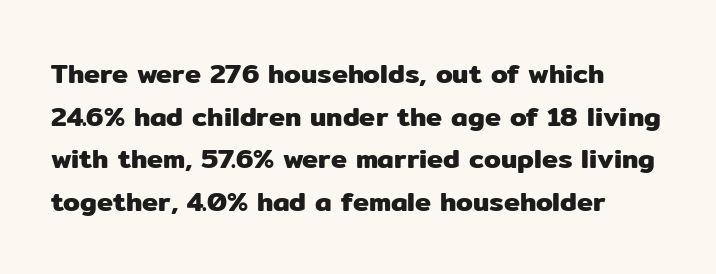
The letters sit at their default tracking, neither squeezed nor spread. Decoration check: the copy has no underline. In terms of leading, this rendering sits right in the middle. The type sits square on the baseline with zero lean.
